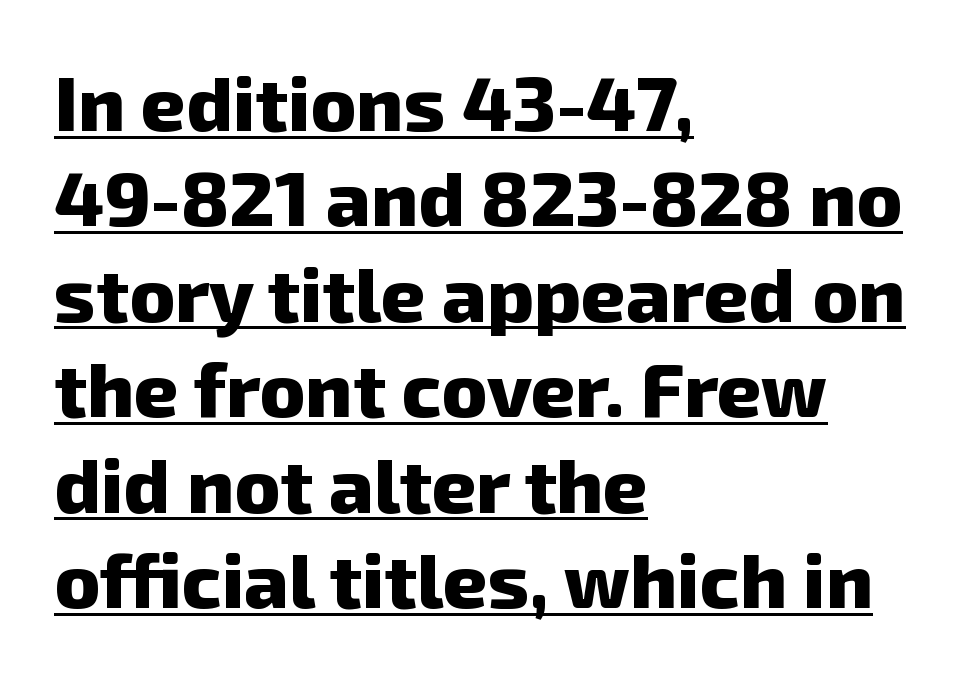
The image shows 77 px heavy sans-serif type; set left-aligned, line spacing 1.24x, normal letter spacing, underlined; low stroke contrast and a medium x-height.
